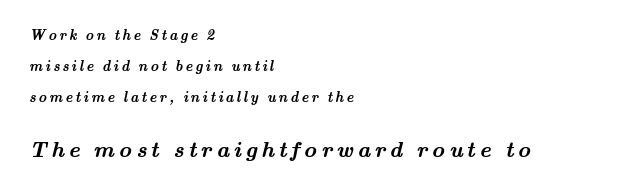
The image shows 22 px bold type; set left-aligned, loose line spacing (2.22x), not underlined; the second (bottom) block is 1.57x larger.
